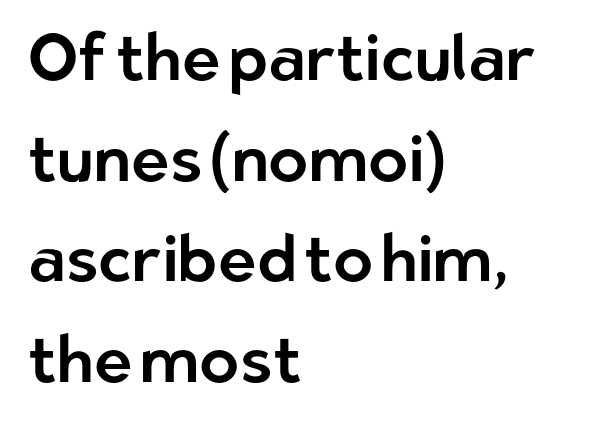
{"serif": "no", "italic": "no", "width": "normal", "stroke_contrast": "low", "x_height": "medium", "monospaced": "no", "underline": "no", "align": "left", "line_spacing": "normal", "line_spacing_ratio": 1.55, "letter_spacing": "normal", "letter_spacing_em": 0.0, "glyph_px": 65}
